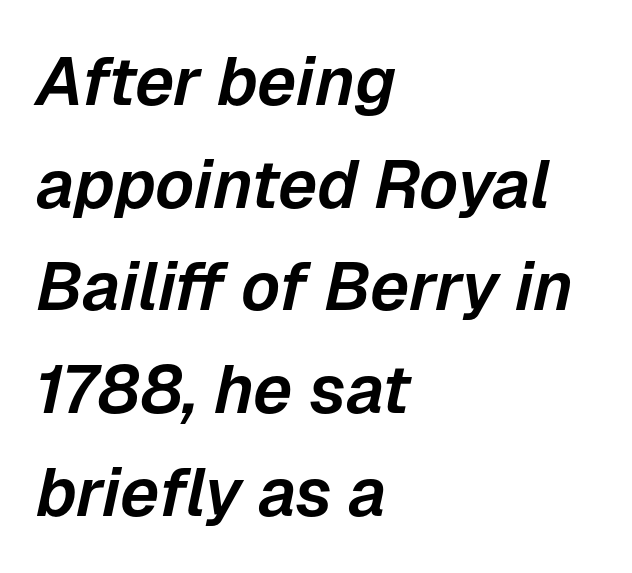
{"italic": "yes", "lean": "right", "slant_degrees": 12, "width": "normal", "stroke_contrast": "low", "x_height": "medium", "monospaced": "no", "underline": "no", "align": "left", "line_spacing": "normal", "line_spacing_ratio": 1.51, "letter_spacing": "normal", "letter_spacing_em": 0.0, "glyph_px": 68}
